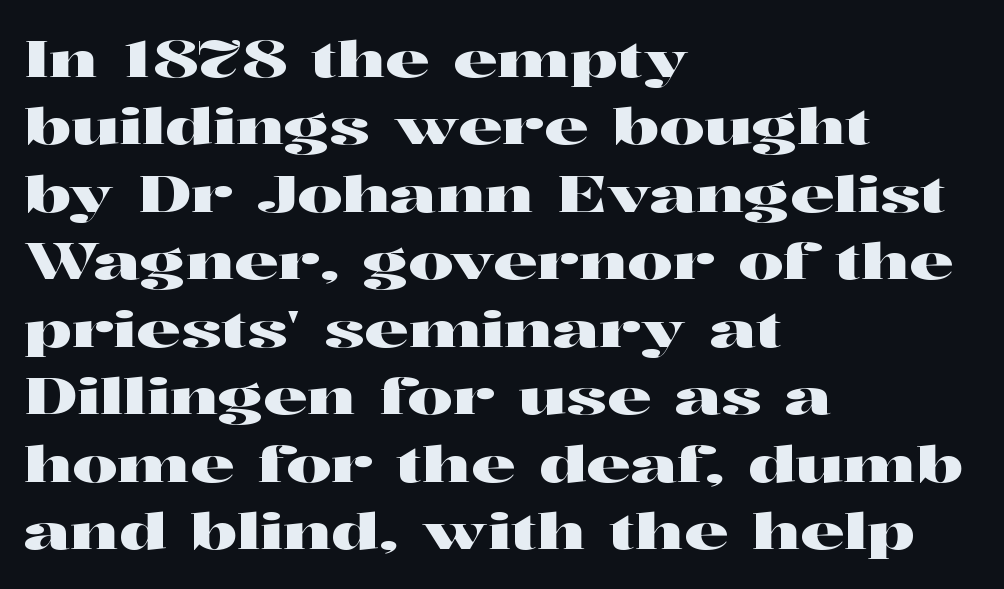
The image shows 50 px wide serif type, upright; set left-aligned, normal line spacing (1.35x), normal letter spacing, not underlined; high stroke contrast and a medium x-height.
